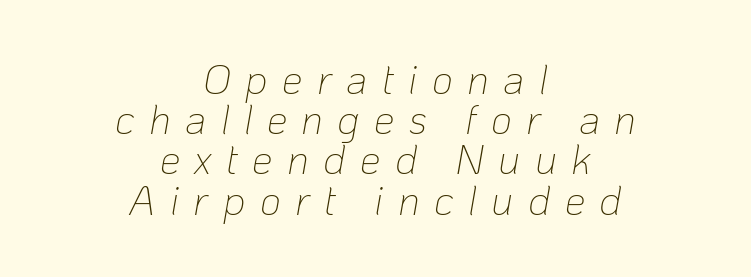
The image shows 41 px thin type, italic (leaning right); set centered, tight line spacing (0.98x), unusually wide letter spacing (+0.35 em), not underlined; low stroke contrast and a medium x-height.
